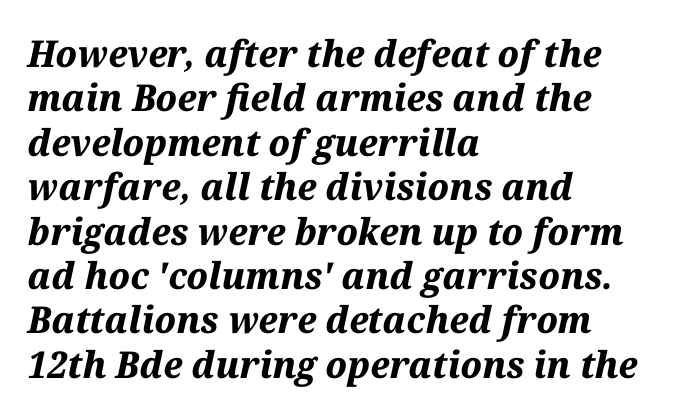
The image shows 37 px bold type, italic (leaning right); set left-aligned, line spacing 1.2x, normal letter spacing, not underlined; medium stroke contrast and a medium x-height.
